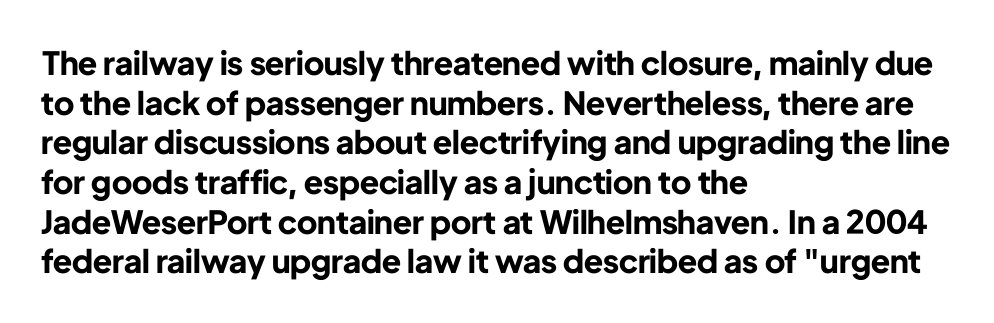
The rendering keeps characters at their native spacing. The characters display no serif detailing; their extremities are plain. The paragraph shown leans on its left margin. The font's upright variant was chosen for this text. Every letter is thick-stroked: bold, no question. Character widths vary here, with narrow letters taking less room than wide ones.
